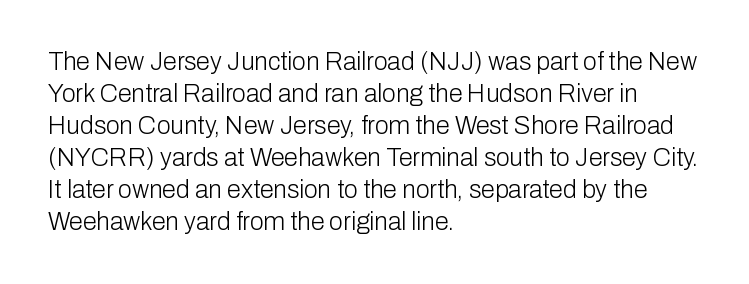
Q: Is the text bold? A: No.
Q: Is the text italic (slanted)? A: No, it is upright.
Q: Is the text underlined? A: No.
Q: How is the paragraph aligned? A: Left-aligned.
Q: Is the spacing between letters normal or unusually wide? A: Normal.
Q: Is the spacing between lines tight, normal or loose? A: Normal.
